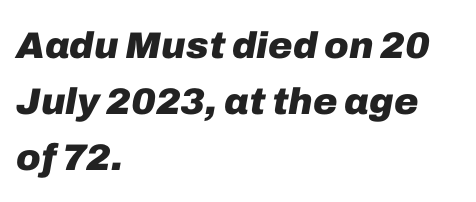
{"italic": "yes", "lean": "right", "slant_degrees": 10, "bold": "yes", "weight": "heavy", "width": "normal", "stroke_contrast": "low", "x_height": "medium", "monospaced": "no", "underline": "no", "align": "left", "line_spacing": "normal", "line_spacing_ratio": 1.51, "letter_spacing": "normal", "letter_spacing_em": 0.0, "glyph_px": 37}
